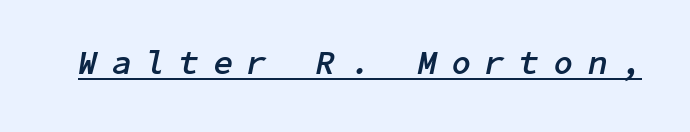
Q: Is the text bold? A: Yes.
Q: Is the text italic (slanted)? A: Yes, it leans right by about 11 degrees.
Q: Is the text underlined? A: Yes.
Q: Is the spacing between letters normal or unusually wide? A: Unusually wide.
Q: Width (condensed, normal, or wide)? A: Normal.
Q: Stroke contrast? A: Low.
Q: x-height? A: Medium.
